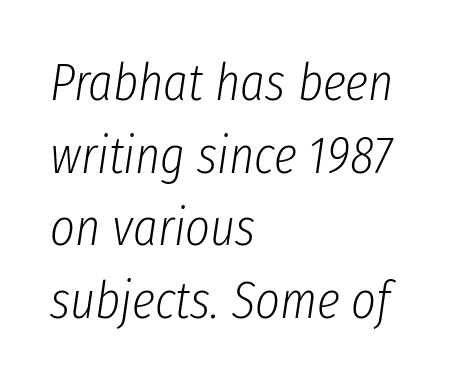
The image shows 53 px light, condensed type, italic (leaning right); set left-aligned, normal line spacing (1.37x), normal letter spacing, not underlined; low stroke contrast and a medium x-height.
